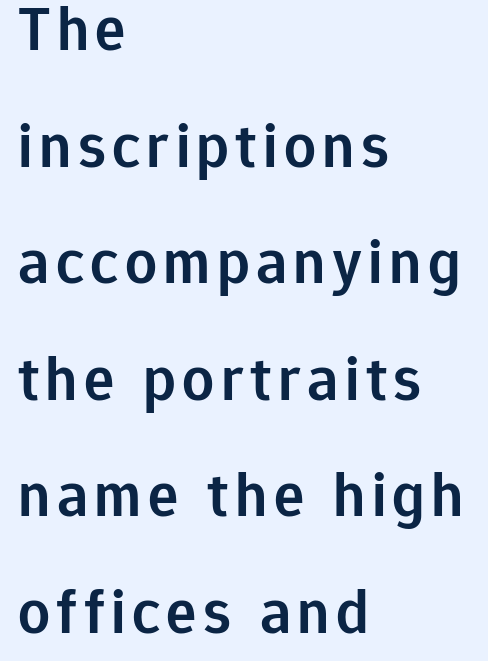
{"serif": "no", "italic": "no", "bold": "semi", "weight": "semibold", "width": "normal", "stroke_contrast": "low", "x_height": "medium", "monospaced": "no", "underline": "no", "align": "left", "line_spacing_ratio": 1.85, "glyph_px": 63}
